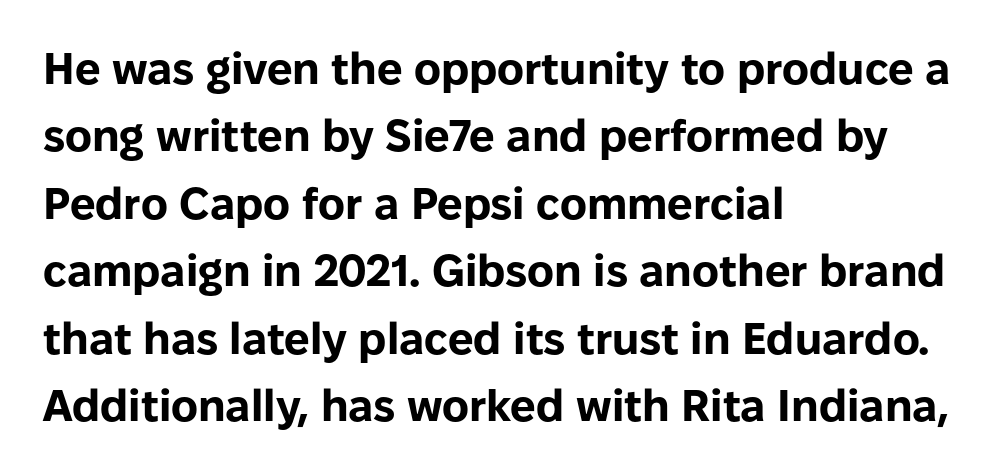
Q: Is the text bold? A: Yes.
Q: Is the text italic (slanted)? A: No, it is upright.
Q: Is the typeface a serif or a sans-serif typeface? A: Sans-serif.
Q: Is the text underlined? A: No.
Q: How is the paragraph aligned? A: Left-aligned.
Q: Is the spacing between letters normal or unusually wide? A: Normal.
Q: Is the spacing between lines tight, normal or loose? A: Normal.
Q: Width (condensed, normal, or wide)? A: Normal.
Q: Stroke contrast? A: Low.
Q: x-height? A: Medium.
Q: Monospaced? A: No.
